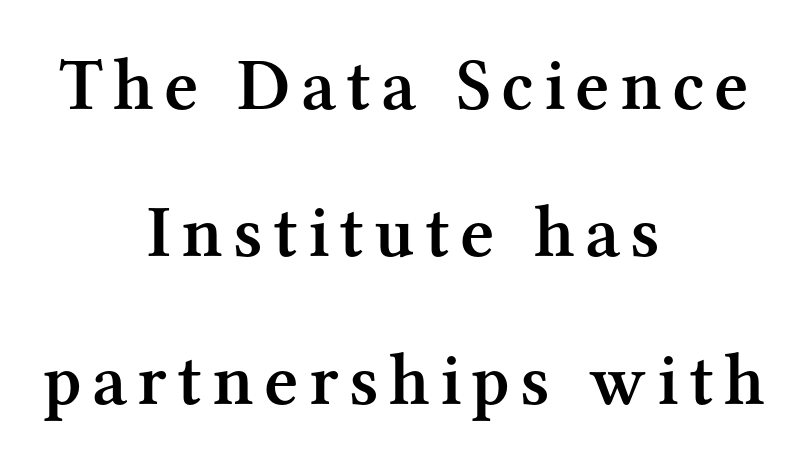
Q: Is the text bold? A: Semi-bold.
Q: Is the text italic (slanted)? A: No, it is upright.
Q: Is the typeface a serif or a sans-serif typeface? A: Serif.
Q: Is the text underlined? A: No.
Q: How is the paragraph aligned? A: Centered.
Q: Is the spacing between lines tight, normal or loose? A: Loose.
Q: Width (condensed, normal, or wide)? A: Normal.
Q: Stroke contrast? A: Medium.
Q: x-height? A: Medium.
Q: Monospaced? A: No.
